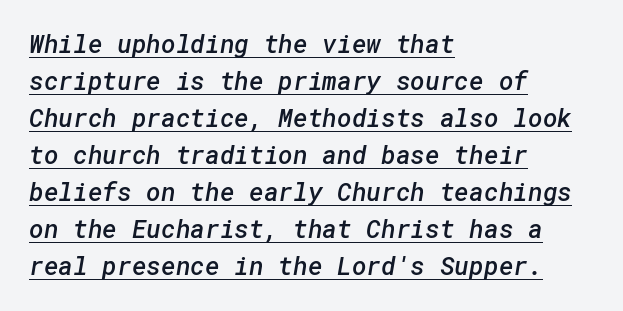
The image shows 25 px text type; set left-aligned, normal line spacing (1.48x), normal letter spacing, underlined.
